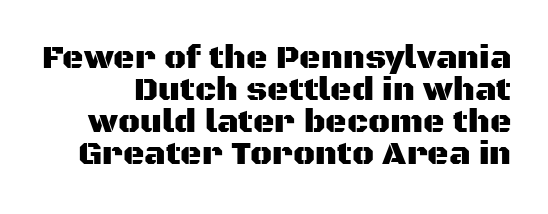
The image shows 33 px sans-serif type, upright; set tight line spacing (0.97x), normal letter spacing, not underlined; medium stroke contrast and a large x-height.
